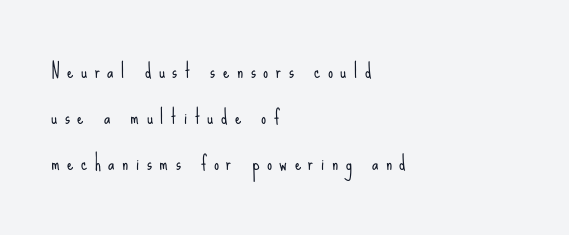
Q: Is the text bold? A: No.
Q: Is the text italic (slanted)? A: No, it is upright.
Q: Is the text underlined? A: No.
Q: How is the paragraph aligned? A: Left-aligned.
Q: Is the spacing between letters normal or unusually wide? A: Unusually wide.
Q: Is the spacing between lines tight, normal or loose? A: Loose.
